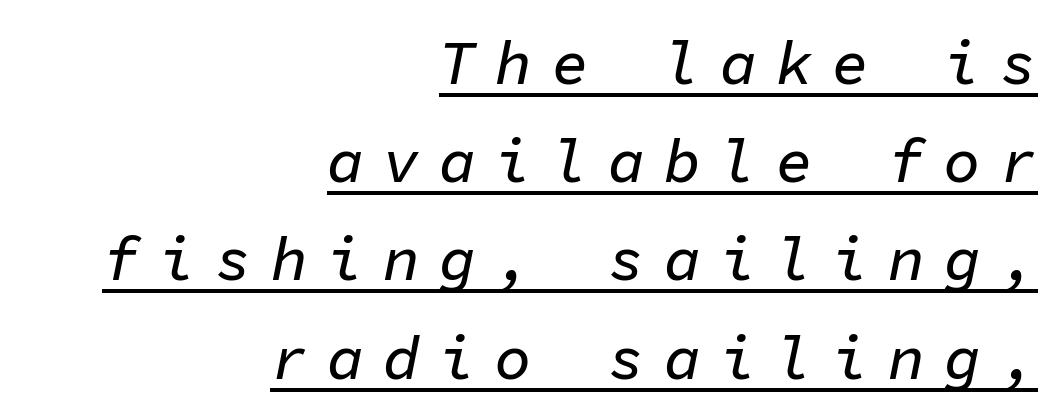
The image shows 61 px text type, italic (leaning right), monospaced; set right-aligned, normal line spacing (1.61x), unusually wide letter spacing (+0.32 em), underlined; low stroke contrast and a medium x-height.
